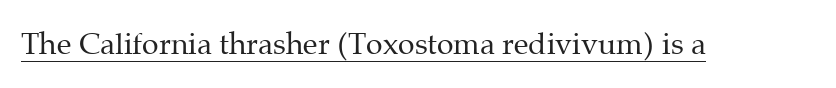
Q: Is the text bold? A: No.
Q: Is the text italic (slanted)? A: No, it is upright.
Q: Is the typeface a serif or a sans-serif typeface? A: Serif.
Q: Is the text underlined? A: Yes.
Q: Is the spacing between letters normal or unusually wide? A: Normal.
Q: Width (condensed, normal, or wide)? A: Normal.
Q: Stroke contrast? A: Medium.
Q: x-height? A: Medium.
Q: Monospaced? A: No.
